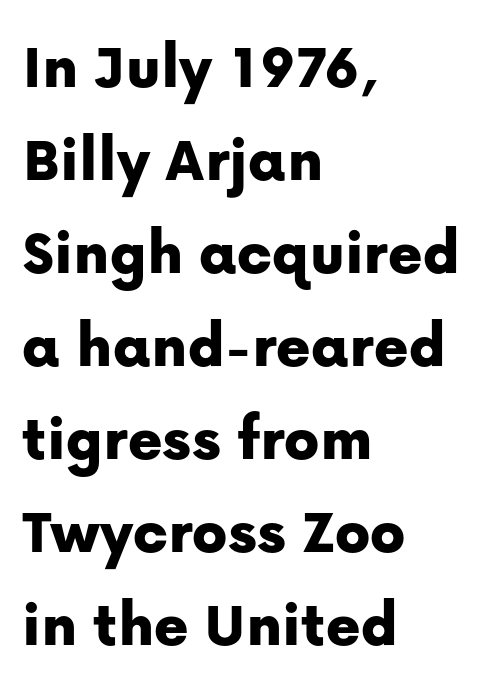
{"serif": "no", "italic": "no", "width": "normal", "stroke_contrast": "low", "x_height": "medium", "monospaced": "no", "underline": "no", "align": "left", "line_spacing": "normal", "line_spacing_ratio": 1.43, "letter_spacing": "normal", "letter_spacing_em": 0.0, "glyph_px": 65}
